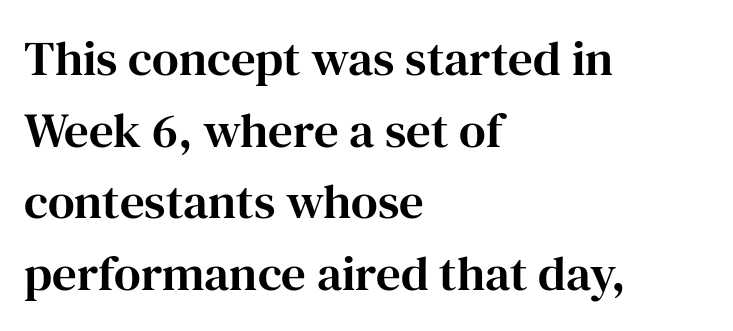
Caption: standard tracking, unaltered. Students, observe: this is what conventionally led text looks like. A typesetter would label this face a serif. The rendering uses natural spacing where letterforms have individual widths. The foot of each line stays bare and open.
